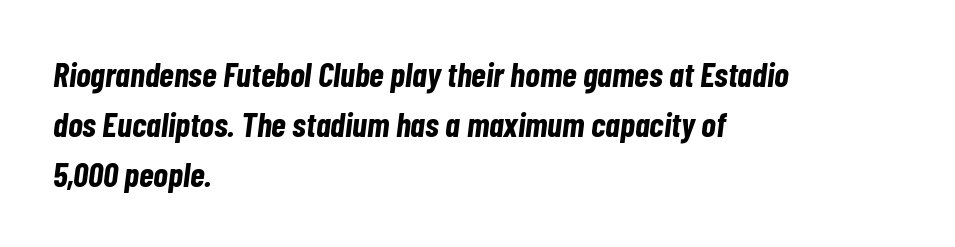
{"italic": "yes", "lean": "right", "slant_degrees": 7, "bold": "yes", "weight": "bold", "width": "condensed", "stroke_contrast": "low", "x_height": "medium", "monospaced": "no", "underline": "no", "align": "left", "line_spacing": "normal", "line_spacing_ratio": 1.47, "letter_spacing": "normal", "letter_spacing_em": 0.0, "glyph_px": 34}
